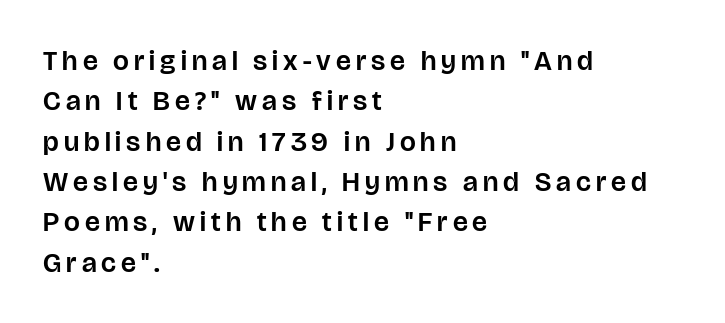
Teacher's note: observe the even left margin — that is flush-left alignment. Glance below the letters and you will spot only blank space. Think of a printed novel: that variable character pitch is what you see here. Interline gaps are of average width in this sample.
